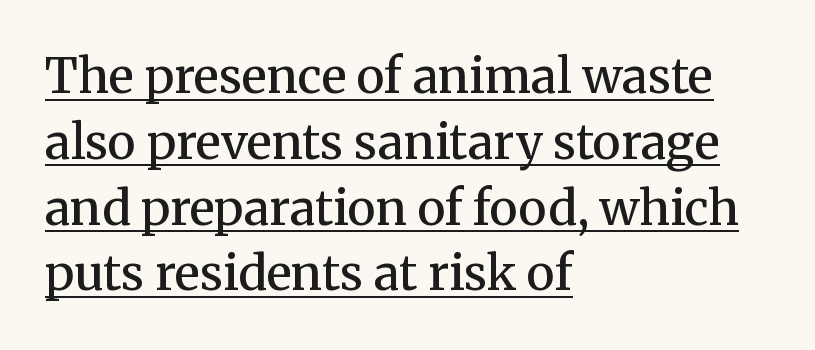
{"serif": "yes", "italic": "no", "bold": "semi", "weight": "semibold", "width": "normal", "stroke_contrast": "medium", "x_height": "medium", "monospaced": "no", "underline": "yes", "align": "left", "line_spacing": "normal", "line_spacing_ratio": 1.37, "letter_spacing": "normal", "letter_spacing_em": 0.0, "glyph_px": 48}
